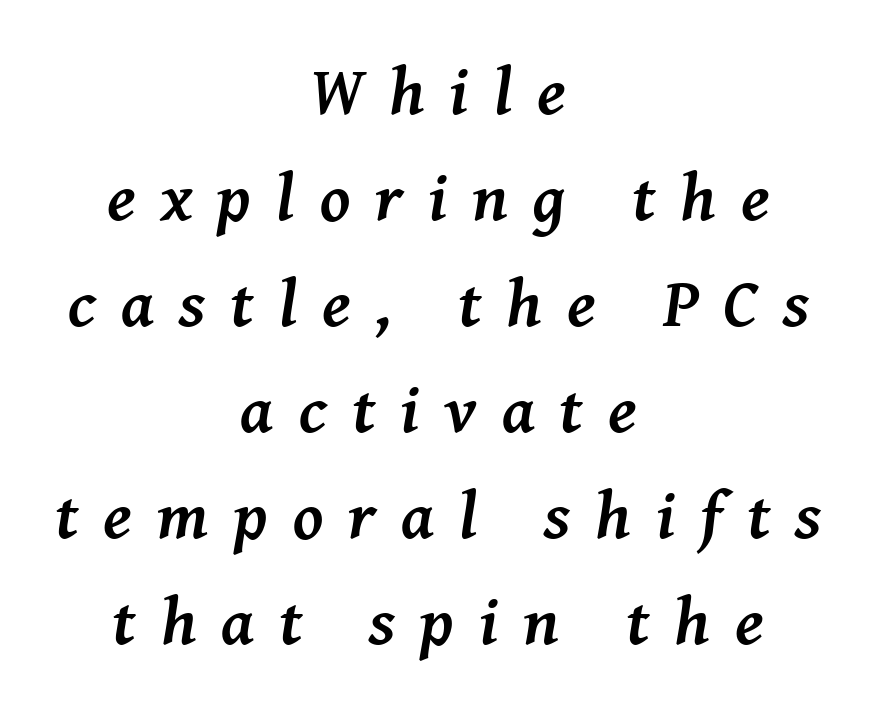
{"serif": "yes", "italic": "yes", "lean": "right", "slant_degrees": 8, "bold": "yes", "weight": "semibold", "width": "normal", "stroke_contrast": "medium", "x_height": "medium", "monospaced": "no", "underline": "no", "align": "center", "line_spacing": "normal", "line_spacing_ratio": 1.56, "letter_spacing": "wide", "letter_spacing_em": 0.37, "glyph_px": 68}
